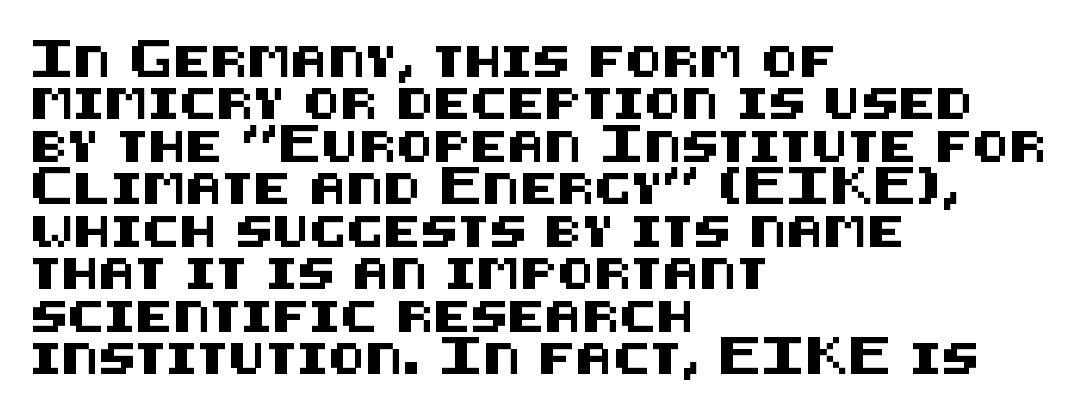
Vertical strokes here are truly vertical. This rendering leaves character spacing at its baseline value. Honestly, there is no underline to notice here at all. Successive baselines arrive at the customary interval.
